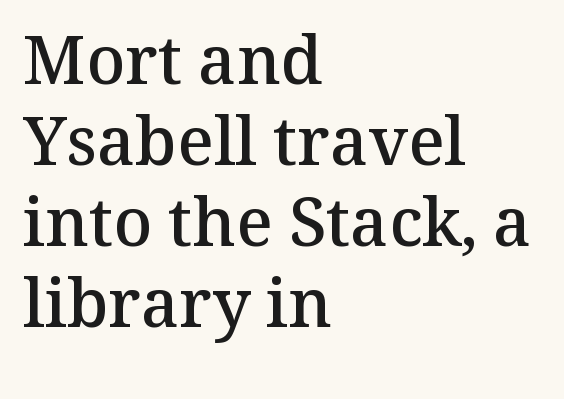
Q: Is the text bold? A: Semi-bold.
Q: Is the text italic (slanted)? A: No, it is upright.
Q: Is the typeface a serif or a sans-serif typeface? A: Serif.
Q: Is the text underlined? A: No.
Q: How is the paragraph aligned? A: Left-aligned.
Q: Is the spacing between letters normal or unusually wide? A: Normal.
Q: Width (condensed, normal, or wide)? A: Normal.
Q: Stroke contrast? A: Medium.
Q: x-height? A: Medium.
Q: Monospaced? A: No.
